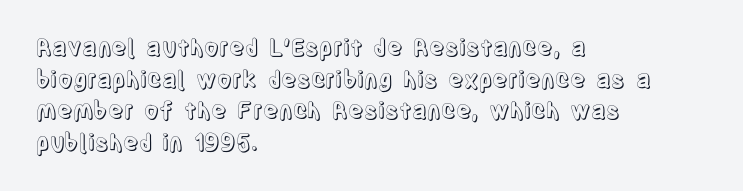
The image shows 23 px text type, upright; set left-aligned, normal line spacing (1.37x), normal letter spacing, not underlined.
